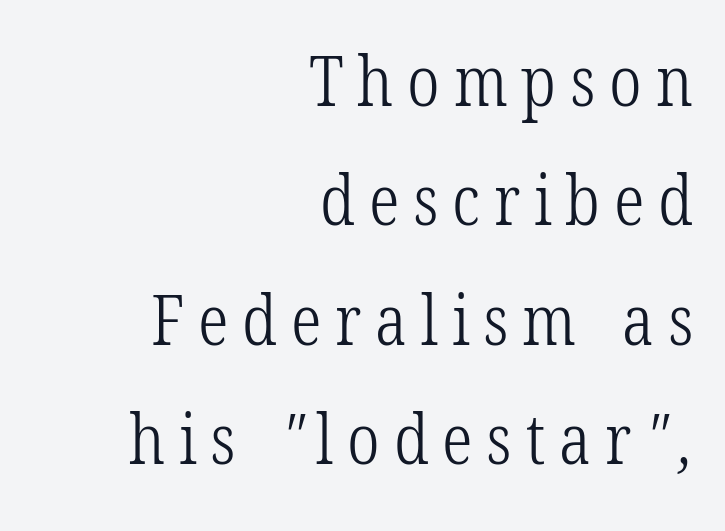
Proportional: the letters do not fall into vertical columns. Quick note: underline off. Serif or sans? Serif — the stroke terminals have little feet. Every row of glyphs terminates at an identical x-position on the right.
